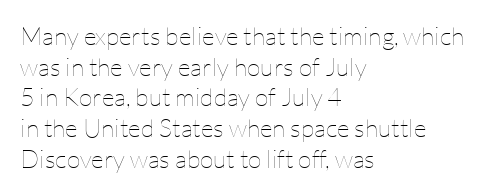
{"italic": "no", "bold": "no", "underline": "no", "align": "left", "line_spacing_ratio": 1.23, "letter_spacing": "normal", "letter_spacing_em": 0.0, "glyph_px": 25}
